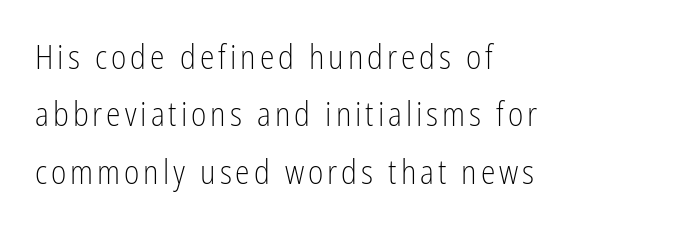
The image shows 33 px light, condensed sans-serif type, upright; set left-aligned, line spacing 1.74x, not underlined; low stroke contrast and a medium x-height.
